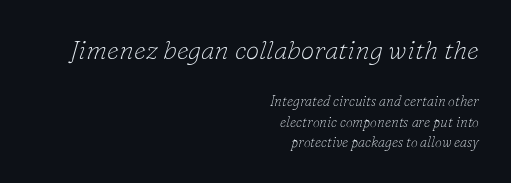
Q: Is the text bold? A: No.
Q: Is the text italic (slanted)? A: Yes, it leans right by about 16 degrees.
Q: Is the text underlined? A: No.
Q: How is the paragraph aligned? A: Right-aligned.
Q: Is the spacing between letters normal or unusually wide? A: Normal.
Q: Is the spacing between lines tight, normal or loose? A: Normal.
Q: Which block of text is set in a larger size, the first (top) or the second (bottom)? A: The first (top) one.
